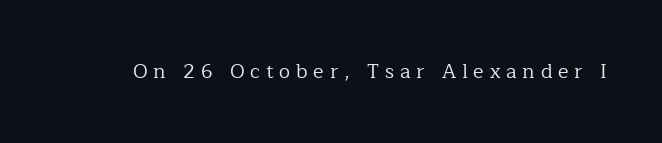
{"italic": "no", "bold": "no", "underline": "no", "letter_spacing": "wide", "letter_spacing_em": 0.29, "glyph_px": 20}
